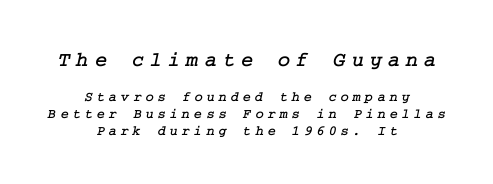
The image shows 21 px text type; set centered, line spacing 1.2x, unusually wide letter spacing (+0.28 em), not underlined; the first (top) block is 1.5x larger.
